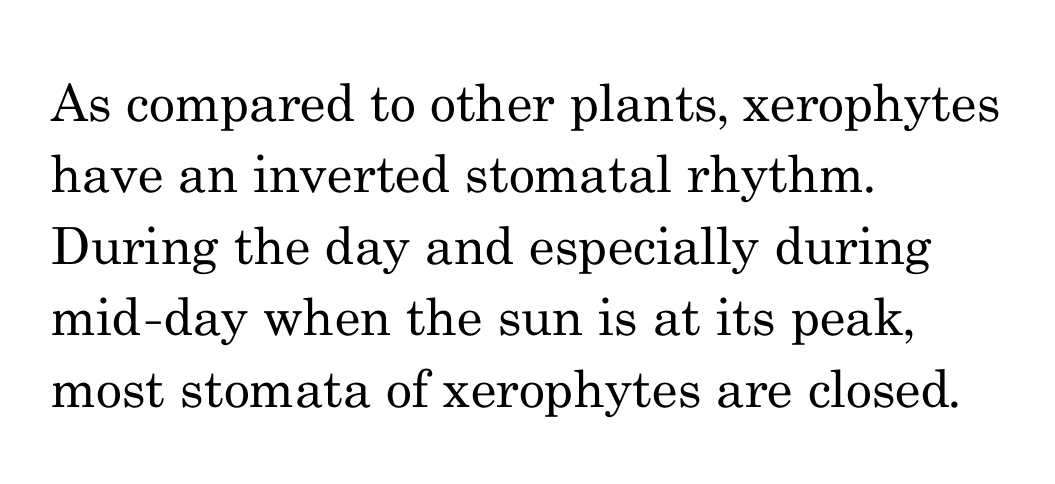
The font sits on the lighter half of the weight spectrum, regular included. This sample uses an upright cut, with every glyph sitting square on the baseline. The passage shown has conventional tracking throughout. Compared with typical paragraphs, the rows here are spaced about the same. This is serif lettering, the kind often seen in printed books.
